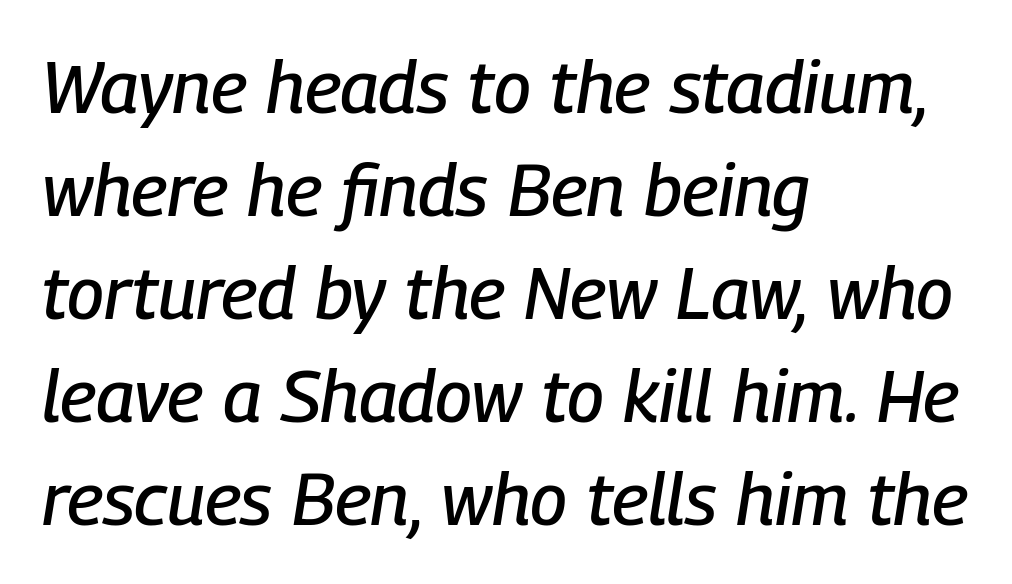
Q: Is the text italic (slanted)? A: Yes, it leans right by about 9 degrees.
Q: Is the text underlined? A: No.
Q: How is the paragraph aligned? A: Left-aligned.
Q: Is the spacing between letters normal or unusually wide? A: Normal.
Q: Is the spacing between lines tight, normal or loose? A: Normal.
Q: Width (condensed, normal, or wide)? A: Condensed.
Q: Stroke contrast? A: Low.
Q: x-height? A: Medium.
Q: Monospaced? A: No.
